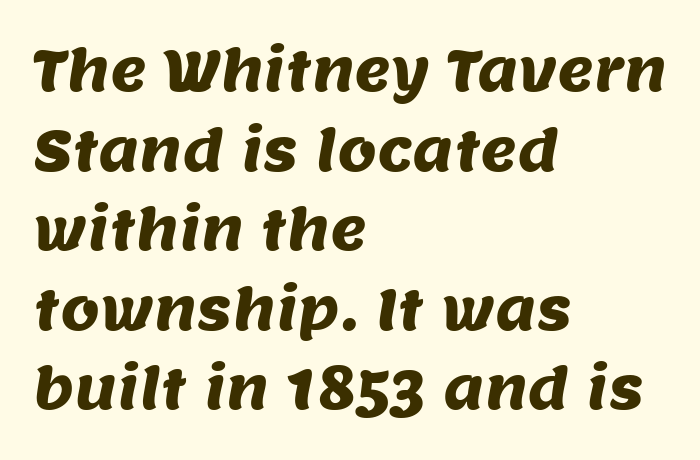
Glance below the letters and you will spot only blank space. Nope, no serifs anywhere on these letters. Reading down the column, the eye jumps a familiar distance to each next line. The face used here is proportionally spaced, like ordinary book or web type. Inter-character spacing is left at the font's built-in metrics. Compared with a centered layout, this one pins lines to the left instead.
